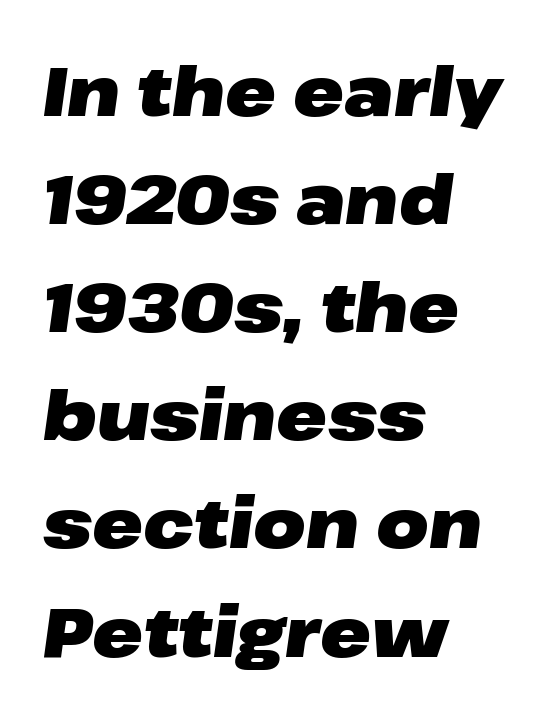
Q: Is the text bold? A: Yes.
Q: Is the text italic (slanted)? A: Yes, it leans right by about 8 degrees.
Q: Is the text underlined? A: No.
Q: How is the paragraph aligned? A: Left-aligned.
Q: Is the spacing between letters normal or unusually wide? A: Normal.
Q: Is the spacing between lines tight, normal or loose? A: Normal.
Q: Width (condensed, normal, or wide)? A: Wide.
Q: Stroke contrast? A: Low.
Q: x-height? A: Medium.
Q: Monospaced? A: No.
